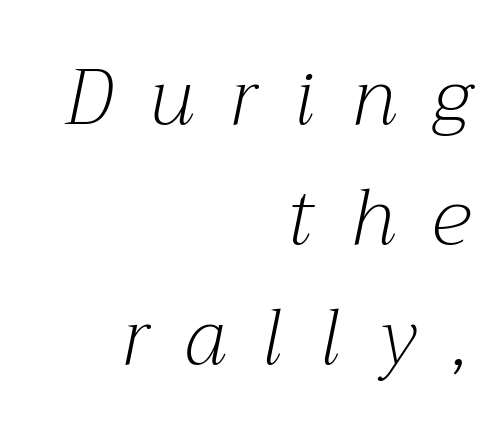
{"serif": "yes", "italic": "yes", "lean": "right", "slant_degrees": 12, "bold": "no", "weight": "light", "width": "normal", "stroke_contrast": "medium", "x_height": "medium", "monospaced": "no", "underline": "no", "align": "right", "line_spacing": "normal", "line_spacing_ratio": 1.54, "letter_spacing": "wide", "letter_spacing_em": 0.47, "glyph_px": 78}
